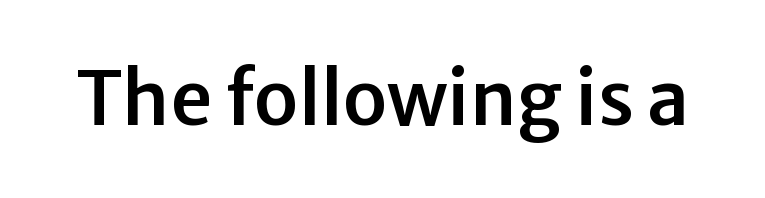
The image shows 74 px sans-serif type, upright; set normal letter spacing, not underlined; low stroke contrast and a medium x-height.
